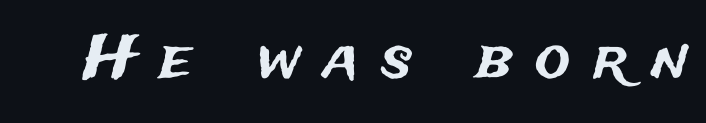
Q: Is the text italic (slanted)? A: Yes.
Q: Is the typeface a serif or a sans-serif typeface? A: Sans-serif.
Q: Is the text underlined? A: No.
Q: Is the spacing between letters normal or unusually wide? A: Unusually wide.
Q: Width (condensed, normal, or wide)? A: Normal.
Q: Stroke contrast? A: Medium.
Q: x-height? A: Medium.
Q: Monospaced? A: No.
